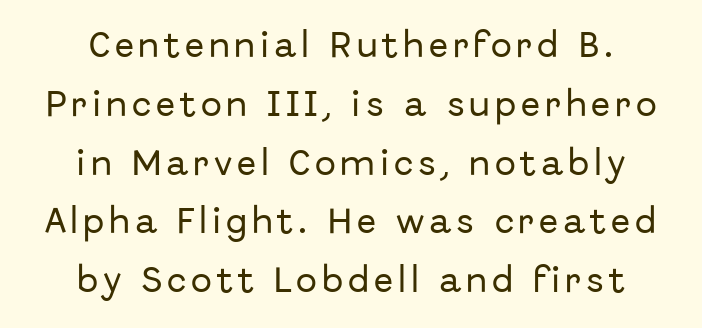
{"serif": "no", "italic": "no", "width": "normal", "stroke_contrast": "low", "x_height": "medium", "monospaced": "no", "underline": "no", "align": "center", "line_spacing": "loose", "line_spacing_ratio": 2.1, "glyph_px": 28}
